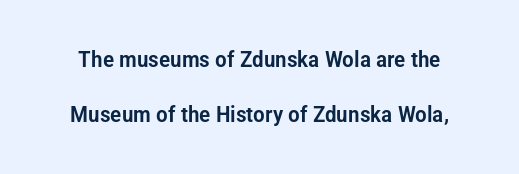
The image shows 22 px text type, upright; set loose line spacing (2.48x), normal letter spacing, not underlined.
